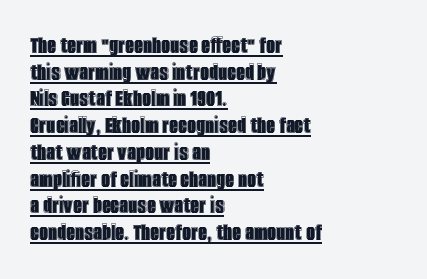
{"italic": "no", "underline": "yes", "align": "left", "line_spacing": "tight", "line_spacing_ratio": 1.07, "letter_spacing": "normal", "letter_spacing_em": 0.0, "glyph_px": 25}
